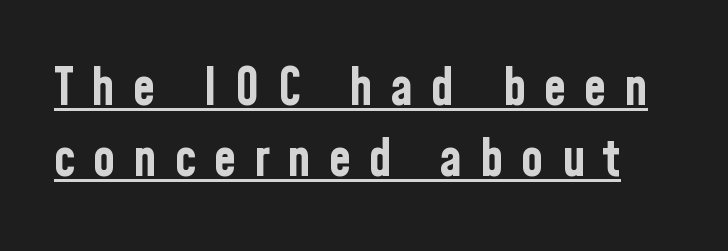
Q: Is the text bold? A: Yes.
Q: Is the text italic (slanted)? A: No, it is upright.
Q: Is the typeface a serif or a sans-serif typeface? A: Sans-serif.
Q: Is the text underlined? A: Yes.
Q: Is the spacing between letters normal or unusually wide? A: Unusually wide.
Q: Is the spacing between lines tight, normal or loose? A: Normal.
Q: Width (condensed, normal, or wide)? A: Condensed.
Q: Stroke contrast? A: Low.
Q: x-height? A: Medium.
Q: Monospaced? A: No.
